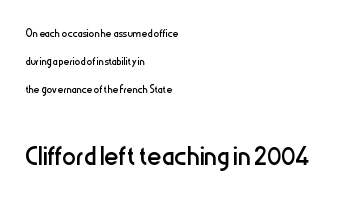
{"serif": "no", "italic": "no", "bold": "no", "weight": "regular", "width": "condensed", "stroke_contrast": "low", "x_height": "medium", "monospaced": "no", "underline": "no", "align": "left", "line_spacing": "loose", "line_spacing_ratio": 1.99, "letter_spacing": "normal", "letter_spacing_em": 0.0, "larger_block": "second", "size_ratio": 2.5, "glyph_px": 35}
